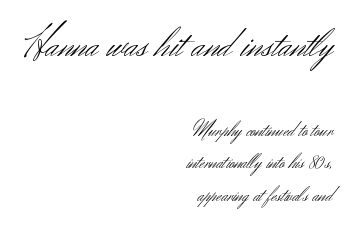
{"serif": "no", "bold": "no", "weight": "light", "width": "normal", "stroke_contrast": "medium", "x_height": "small", "monospaced": "no", "underline": "no", "align": "right", "line_spacing": "normal", "line_spacing_ratio": 1.55, "letter_spacing": "normal", "letter_spacing_em": 0.0, "larger_block": "first", "size_ratio": 2.0, "glyph_px": 42}
